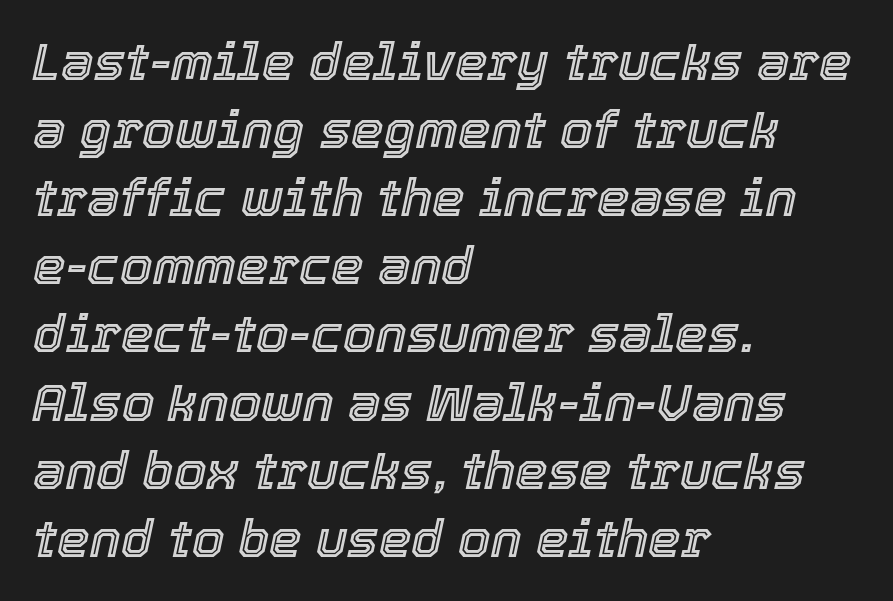
{"italic": "yes", "lean": "right", "slant_degrees": 12, "width": "normal", "x_height": "medium", "monospaced": "no", "underline": "no", "align": "left", "line_spacing": "normal", "line_spacing_ratio": 1.31, "letter_spacing": "normal", "letter_spacing_em": 0.0, "glyph_px": 52}
